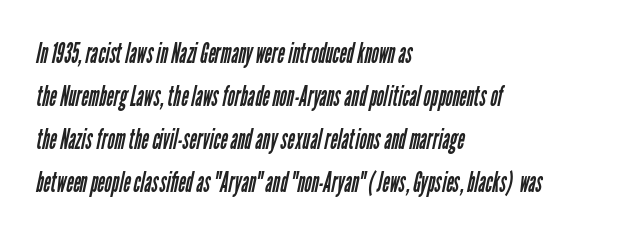
Q: Is the text bold? A: No.
Q: Is the typeface a serif or a sans-serif typeface? A: Sans-serif.
Q: Is the text underlined? A: No.
Q: How is the paragraph aligned? A: Left-aligned.
Q: Is the spacing between letters normal or unusually wide? A: Normal.
Q: Is the spacing between lines tight, normal or loose? A: Normal.
Q: Width (condensed, normal, or wide)? A: Condensed.
Q: Stroke contrast? A: Low.
Q: x-height? A: Medium.
Q: Monospaced? A: No.
